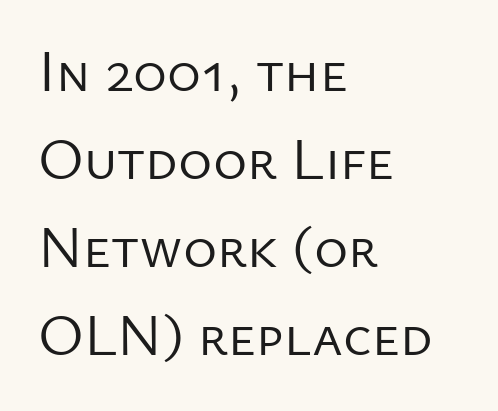
Check where the strokes stop: nothing finishes them off — pure sans. Every stem runs plumb, perpendicular to the baseline. Weight class: somewhere from thin through regular. Students, note that the glyphs here touch the page at normal intervals. The space directly below the letters is spotless.
